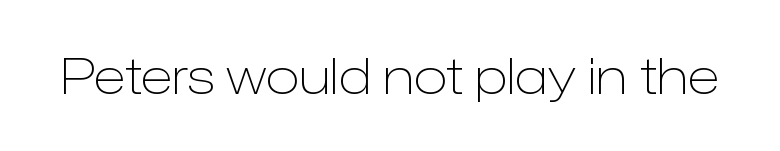
{"serif": "no", "italic": "no", "bold": "no", "weight": "light", "width": "normal", "stroke_contrast": "low", "x_height": "medium", "monospaced": "no", "underline": "no", "letter_spacing": "normal", "letter_spacing_em": 0.0, "glyph_px": 50}
